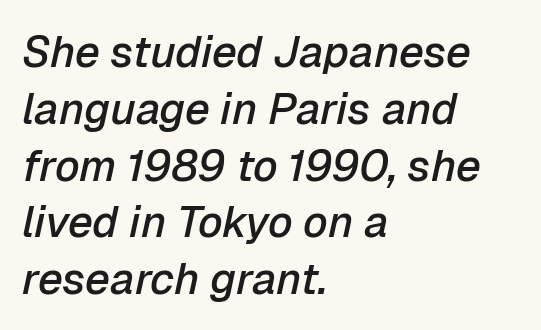
The image shows 44 px semibold type, italic (leaning right); set left-aligned, normal line spacing (1.29x), normal letter spacing, not underlined; low stroke contrast and a medium x-height.
